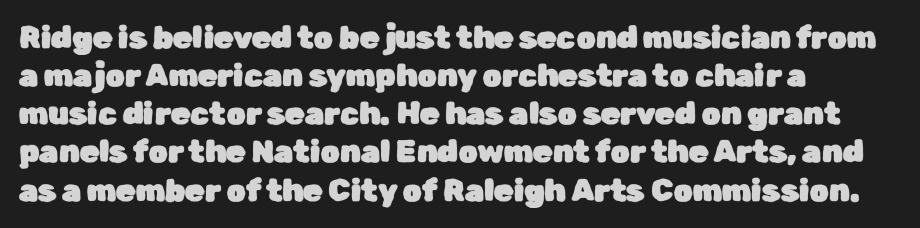
{"serif": "no", "italic": "no", "width": "normal", "stroke_contrast": "low", "x_height": "medium", "monospaced": "no", "underline": "no", "align": "left", "line_spacing_ratio": 1.23, "letter_spacing": "normal", "letter_spacing_em": 0.0, "glyph_px": 31}
